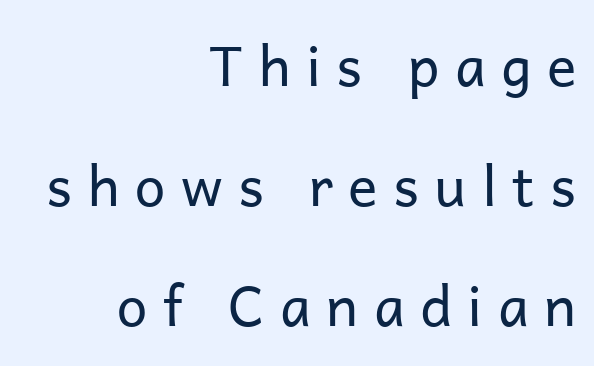
The image shows 55 px regular-weight sans-serif type, upright; set right-aligned, loose line spacing (2.18x), unusually wide letter spacing (+0.28 em), not underlined; low stroke contrast and a medium x-height.
